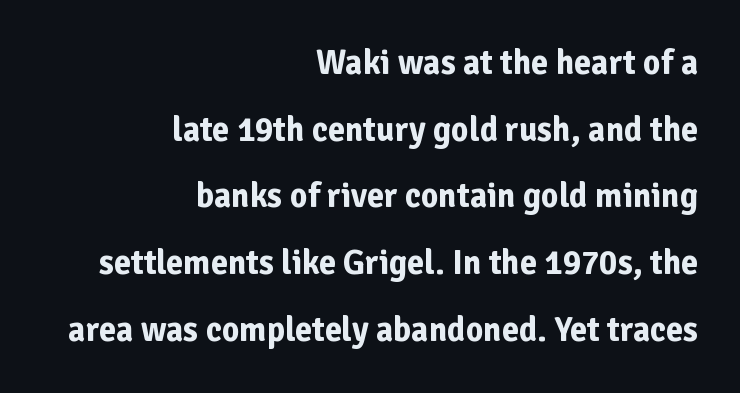
{"serif": "no", "italic": "no", "bold": "yes", "weight": "bold", "width": "normal", "stroke_contrast": "low", "x_height": "medium", "monospaced": "no", "underline": "no", "align": "right", "line_spacing": "loose", "line_spacing_ratio": 1.96, "letter_spacing": "normal", "letter_spacing_em": 0.0, "glyph_px": 34}
